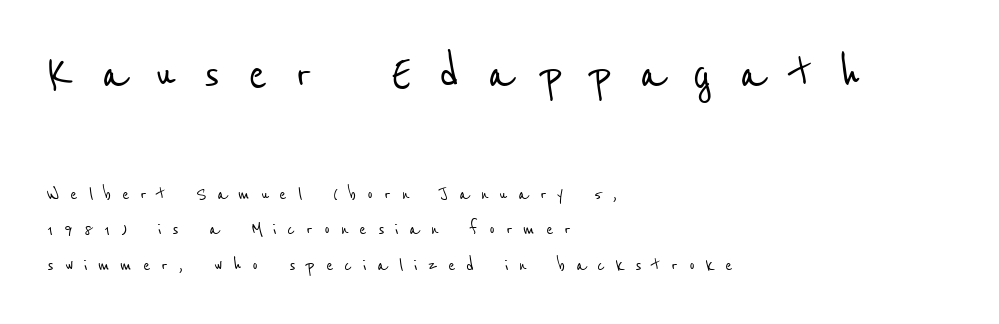
Q: Is the typeface a serif or a sans-serif typeface? A: Sans-serif.
Q: Is the text underlined? A: No.
Q: How is the paragraph aligned? A: Left-aligned.
Q: Is the spacing between letters normal or unusually wide? A: Unusually wide.
Q: Is the spacing between lines tight, normal or loose? A: Normal.
Q: Which block of text is set in a larger size, the first (top) or the second (bottom)? A: The first (top) one.
Q: Width (condensed, normal, or wide)? A: Condensed.
Q: Stroke contrast? A: Low.
Q: x-height? A: Medium.
Q: Monospaced? A: No.
